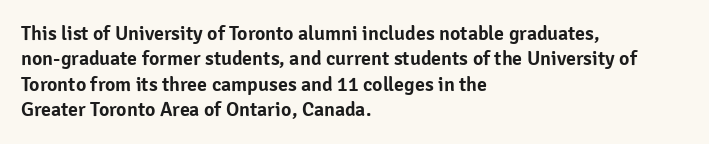
{"italic": "no", "underline": "no", "align": "left", "line_spacing": "normal", "line_spacing_ratio": 1.27, "letter_spacing": "normal", "letter_spacing_em": 0.0, "glyph_px": 20}
